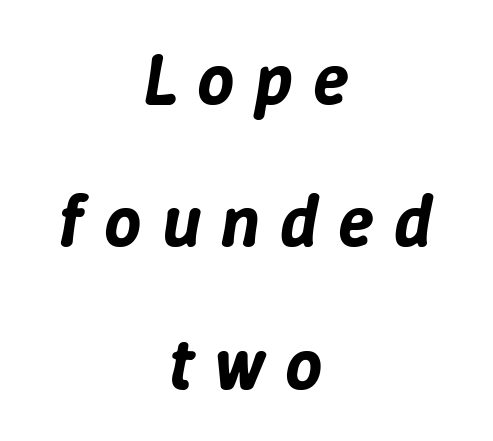
The gap between lines stays unmarked. Looks like regular typesetting: each glyph gets only the width it needs. This sample is center-justified, so both line endings float freely. You could only call the tracking loose — the letters float apart. Slanted lettering throughout. The leading is generous, giving the passage an open texture.
